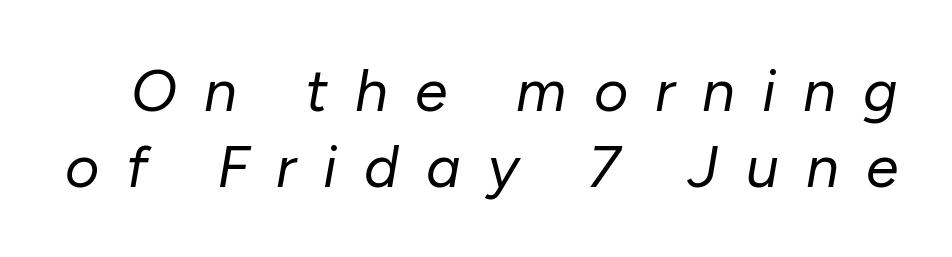
Q: Is the text bold? A: No.
Q: Is the text italic (slanted)? A: Yes, it leans right by about 10 degrees.
Q: Is the text underlined? A: No.
Q: Is the spacing between letters normal or unusually wide? A: Unusually wide.
Q: Is the spacing between lines tight, normal or loose? A: Normal.
Q: Width (condensed, normal, or wide)? A: Normal.
Q: Stroke contrast? A: Low.
Q: x-height? A: Medium.
Q: Monospaced? A: No.
